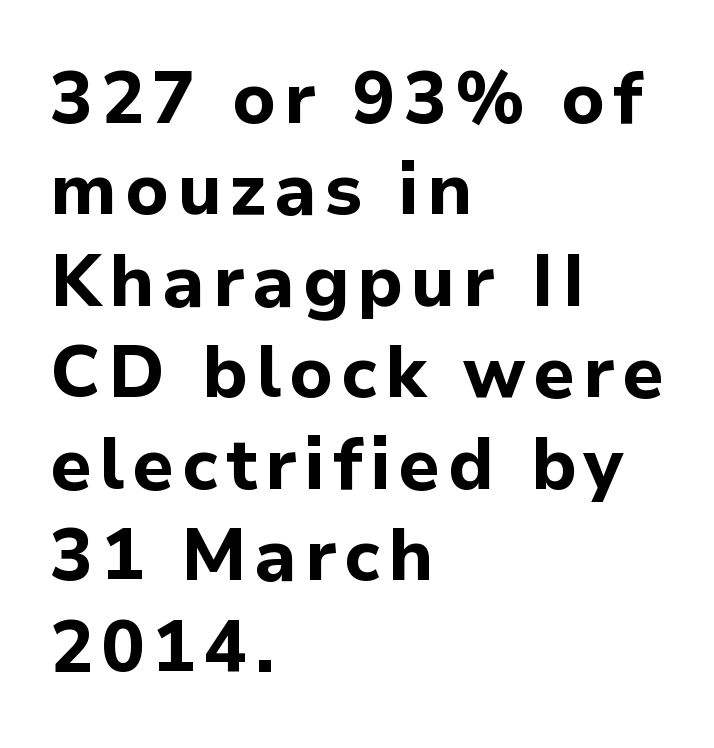
The image shows 72 px bold sans-serif type, upright; set left-aligned, normal line spacing (1.27x), not underlined; low stroke contrast and a medium x-height.
